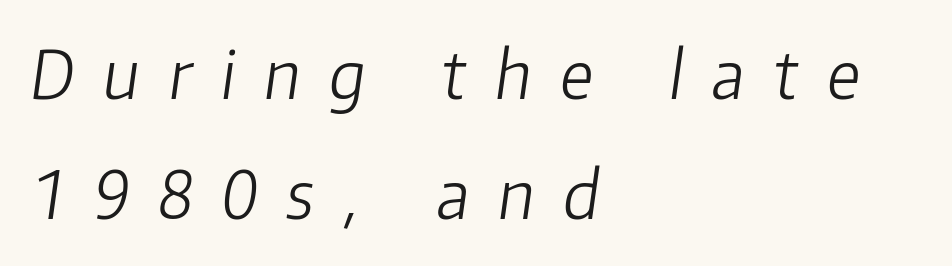
Note the varied advance widths — an 'i' is clearly narrower than an 'm'. When letters slant like this, we call the style italic. Here the glyphs are tracked loosely, breaking word shapes into spaced letters. Each row of text sits above clean, open space. Each stroke keeps to a modest, everyday thickness or less.
